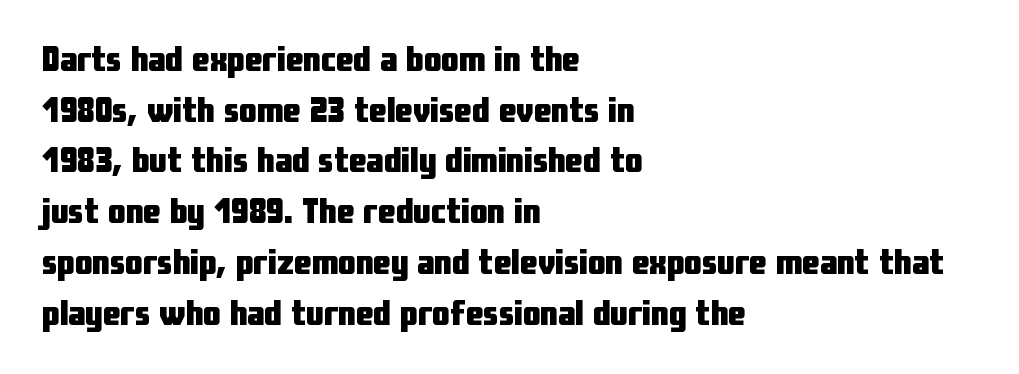
The image shows 35 px heavy, condensed sans-serif type, upright; set left-aligned, normal line spacing (1.45x), normal letter spacing, not underlined; low stroke contrast and a medium x-height.
